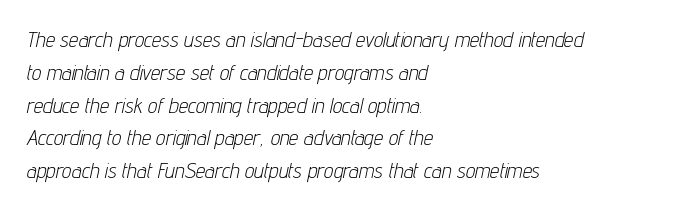
{"italic": "yes", "lean": "right", "slant_degrees": 12, "bold": "no", "underline": "no", "align": "left", "line_spacing": "normal", "line_spacing_ratio": 1.56, "letter_spacing": "normal", "letter_spacing_em": 0.0, "glyph_px": 21}
